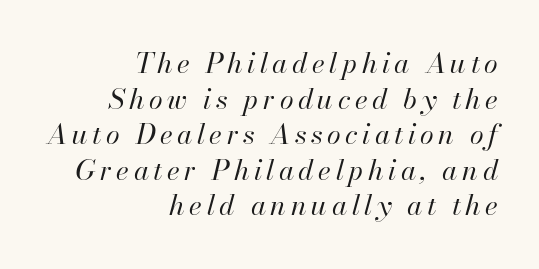
Q: Is the text bold? A: No.
Q: Is the text italic (slanted)? A: Yes, it leans right by about 13 degrees.
Q: Is the text underlined? A: No.
Q: How is the paragraph aligned? A: Right-aligned.
Q: Is the spacing between lines tight, normal or loose? A: Normal.
Q: Width (condensed, normal, or wide)? A: Normal.
Q: Stroke contrast? A: High.
Q: x-height? A: Small.
Q: Monospaced? A: No.
